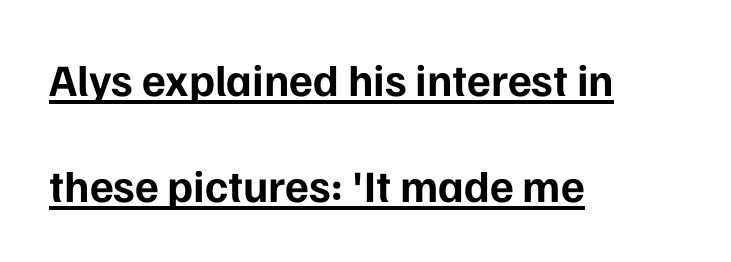
Caption: standard tracking, unaltered. The sample has been set heavy, in full bold. Regarding leading, the lines here are spaced well apart. Every row of glyphs begins at an identical x-position on the left.
